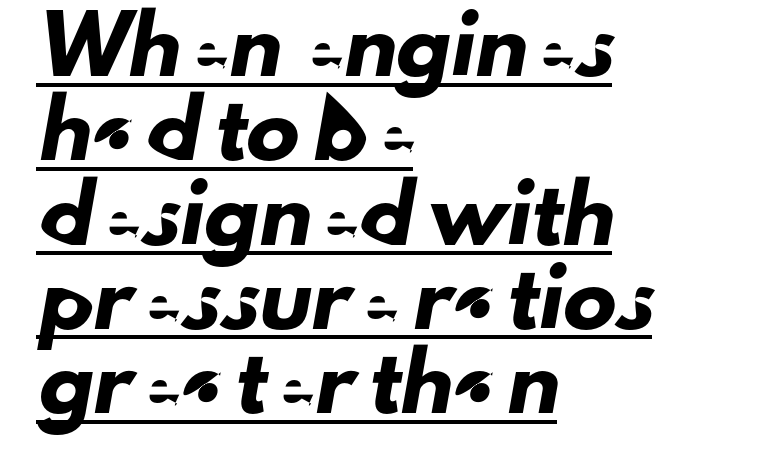
Q: Is the typeface a serif or a sans-serif typeface? A: Sans-serif.
Q: Is the text underlined? A: Yes.
Q: How is the paragraph aligned? A: Left-aligned.
Q: Is the spacing between letters normal or unusually wide? A: Normal.
Q: Is the spacing between lines tight, normal or loose? A: Normal.
Q: Width (condensed, normal, or wide)? A: Normal.
Q: Stroke contrast? A: Low.
Q: x-height? A: Small.
Q: Monospaced? A: No.
